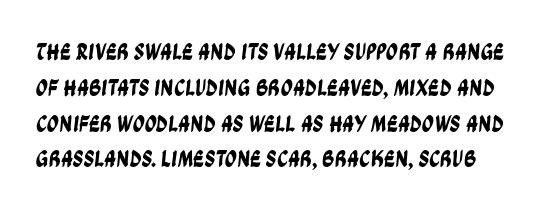
The gap between lines stays unmarked. Compared with typical body copy, the letter spacing here is the same. Regarding leading, the lines here are spaced in the standard way.
